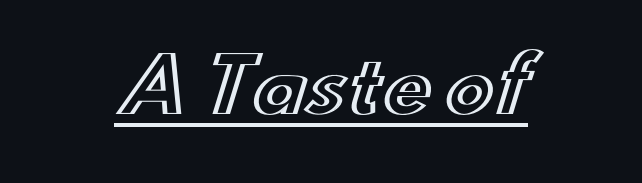
Q: Is the text italic (slanted)? A: Yes.
Q: Is the text underlined? A: Yes.
Q: Is the spacing between letters normal or unusually wide? A: Normal.
Q: Width (condensed, normal, or wide)? A: Wide.
Q: x-height? A: Small.
Q: Monospaced? A: No.
